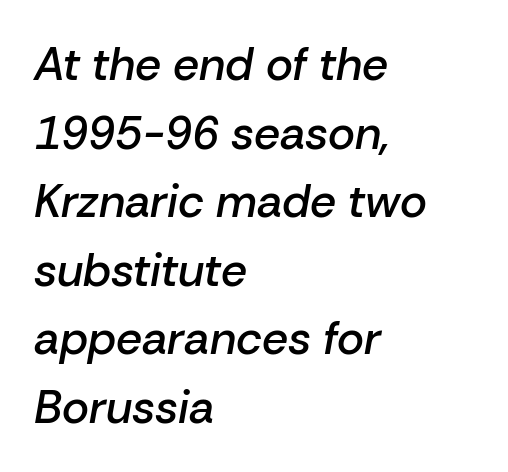
Q: Is the text bold? A: Semi-bold.
Q: Is the text italic (slanted)? A: Yes, it leans right by about 10 degrees.
Q: Is the text underlined? A: No.
Q: How is the paragraph aligned? A: Left-aligned.
Q: Is the spacing between letters normal or unusually wide? A: Normal.
Q: Is the spacing between lines tight, normal or loose? A: Normal.
Q: Width (condensed, normal, or wide)? A: Normal.
Q: Stroke contrast? A: Low.
Q: x-height? A: Medium.
Q: Monospaced? A: No.
